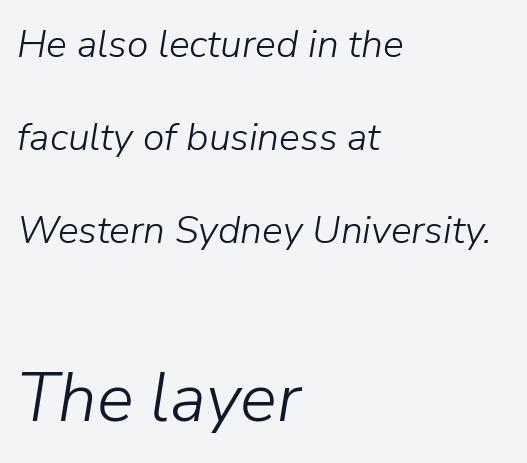
{"italic": "yes", "lean": "right", "slant_degrees": 9, "bold": "no", "weight": "light", "width": "normal", "stroke_contrast": "low", "x_height": "medium", "monospaced": "no", "underline": "no", "align": "left", "line_spacing": "loose", "line_spacing_ratio": 2.38, "letter_spacing": "normal", "letter_spacing_em": 0.0, "larger_block": "second", "size_ratio": 1.77, "glyph_px": 69}
